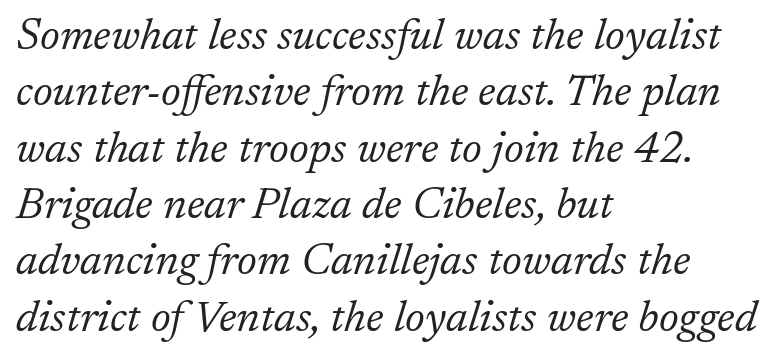
The compositor pushed each line to the left boundary. Is the letter spacing exaggerated? No — it looks like the ordinary default. The text carries the slant typical of an italic or oblique font. Think of a printed novel: that variable character pitch is what you see here. Students, observe: this is what conventionally led text looks like. The passage shown is typeset with a serif family.
